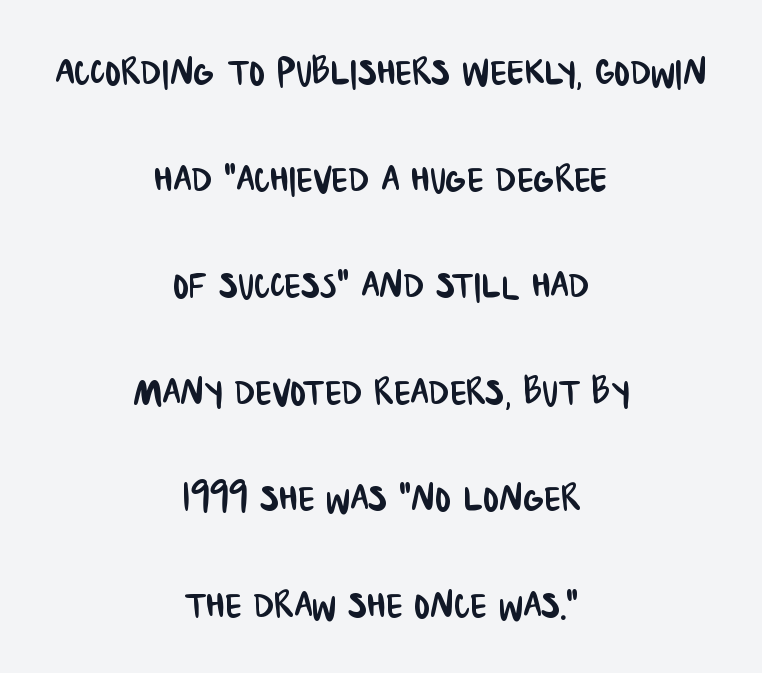
{"serif": "no", "width": "condensed", "stroke_contrast": "low", "x_height": "large", "monospaced": "no", "underline": "no", "align": "center", "line_spacing": "loose", "line_spacing_ratio": 2.22, "letter_spacing": "normal", "letter_spacing_em": 0.0, "glyph_px": 48}
